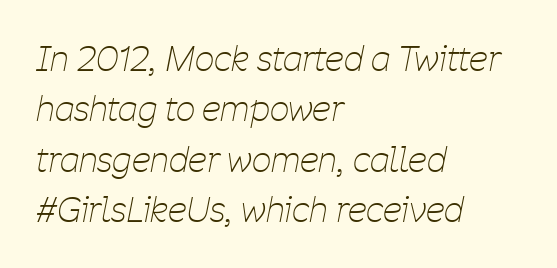
Q: Is the text bold? A: No.
Q: Is the text italic (slanted)? A: Yes, it leans right by about 11 degrees.
Q: Is the text underlined? A: No.
Q: How is the paragraph aligned? A: Left-aligned.
Q: Is the spacing between letters normal or unusually wide? A: Normal.
Q: Is the spacing between lines tight, normal or loose? A: Normal.
Q: Width (condensed, normal, or wide)? A: Condensed.
Q: Stroke contrast? A: Low.
Q: x-height? A: Medium.
Q: Monospaced? A: No.
